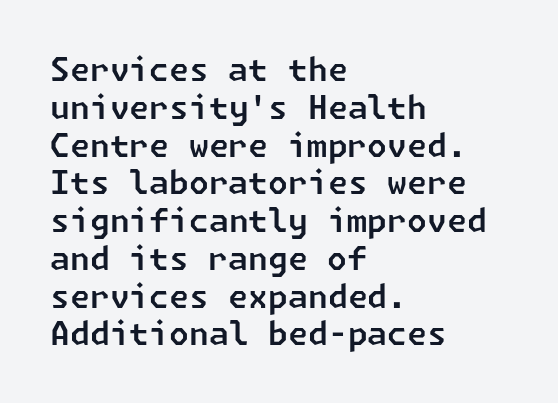
Rule under the text: the space is simply empty. The rendering shows plain stroke endings on the letterforms — a sans-serif design. This sample is left-justified, so line endings fall wherever the words run out. This rendering leaves character spacing at its baseline value.
